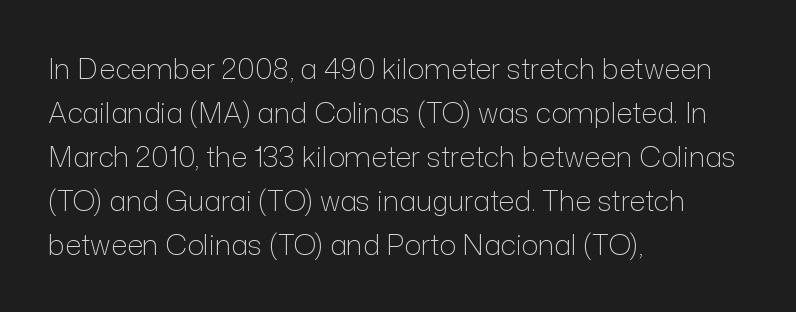
The image shows 28 px light sans-serif type, upright; set left-aligned, normal line spacing (1.57x), normal letter spacing, not underlined; low stroke contrast and a medium x-height.
